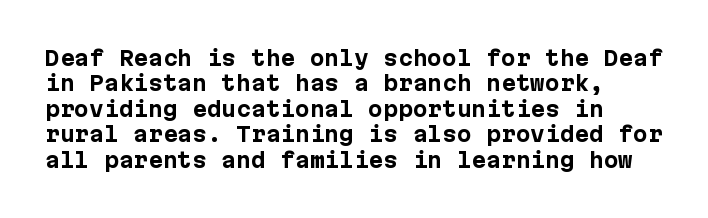
{"italic": "no", "bold": "yes", "underline": "no", "line_spacing_ratio": 1.21, "letter_spacing": "normal", "letter_spacing_em": 0.0, "glyph_px": 21}
